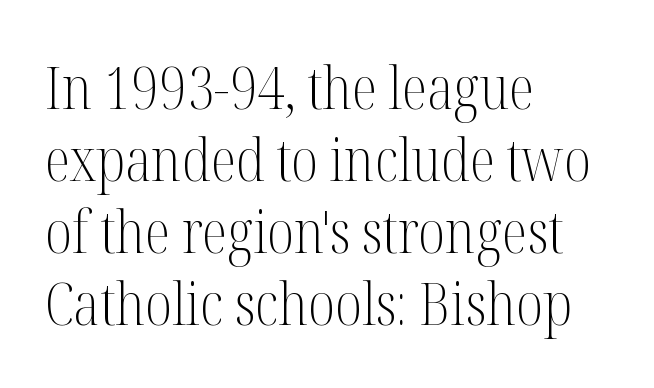
The text was rendered using a seriffed face with decorative stroke endings. Does the lettering tilt? It doesn't — this is upright. The typesetting does not lean heavy: it is not bold. Unmarked baselines from the first word to the last.
